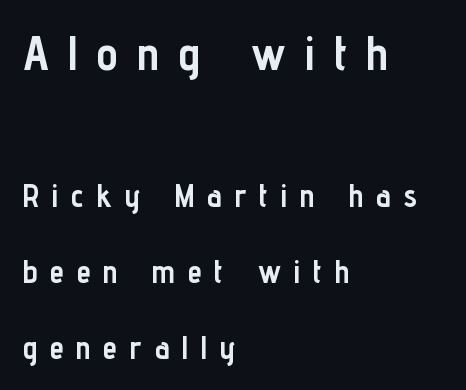
The image shows 48 px semibold, condensed sans-serif type, upright; set left-aligned, loose line spacing (2.38x), unusually wide letter spacing (+0.4 em), not underlined; the first (top) block is 1.5x larger; low stroke contrast and a medium x-height.
